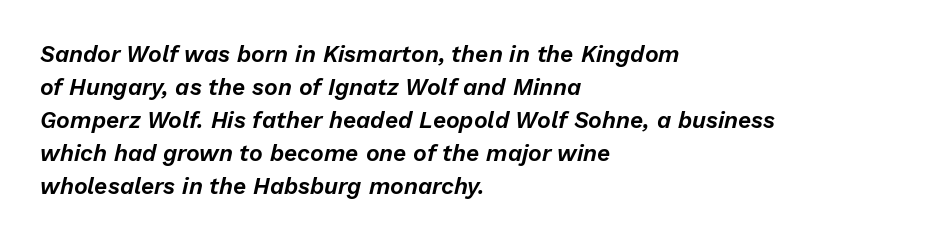
{"italic": "yes", "lean": "right", "slant_degrees": 13, "underline": "no", "align": "left", "line_spacing": "normal", "line_spacing_ratio": 1.44, "letter_spacing": "normal", "letter_spacing_em": 0.0, "glyph_px": 23}
